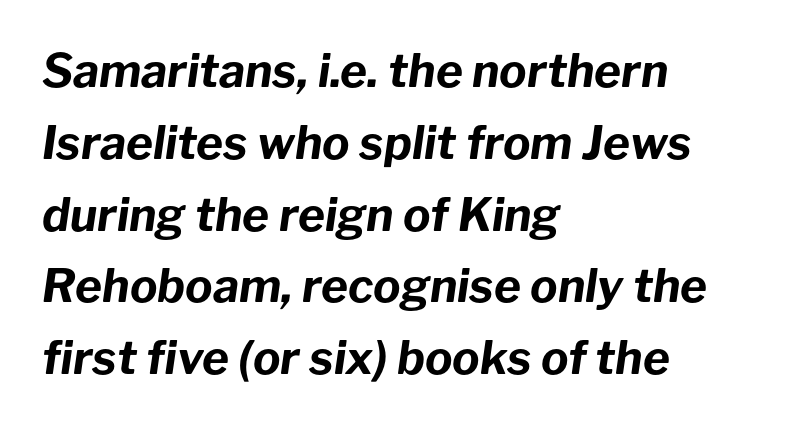
The image shows 46 px bold type, italic (leaning right); set left-aligned, normal line spacing (1.56x), normal letter spacing, not underlined; low stroke contrast and a medium x-height.
